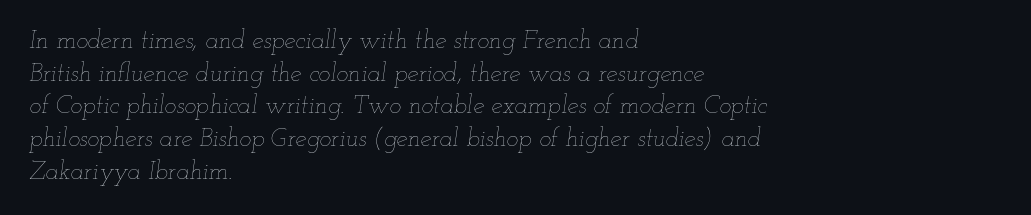
Q: Is the text bold? A: No.
Q: Is the text italic (slanted)? A: Yes, it leans right by about 12 degrees.
Q: Is the text underlined? A: No.
Q: How is the paragraph aligned? A: Left-aligned.
Q: Is the spacing between letters normal or unusually wide? A: Normal.
Q: Is the spacing between lines tight, normal or loose? A: Normal.
